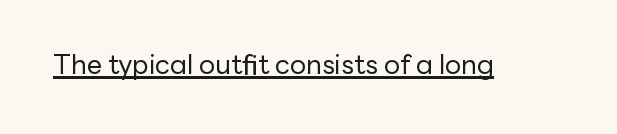
The image shows 27 px text type, upright; set normal letter spacing, underlined.
